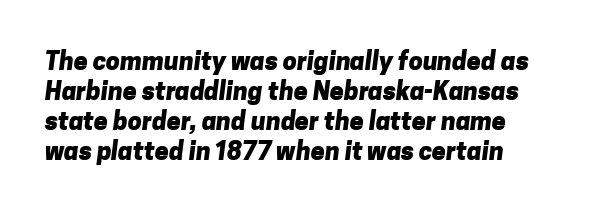
Q: Is the text bold? A: Yes.
Q: Is the text underlined? A: No.
Q: Is the spacing between letters normal or unusually wide? A: Normal.
